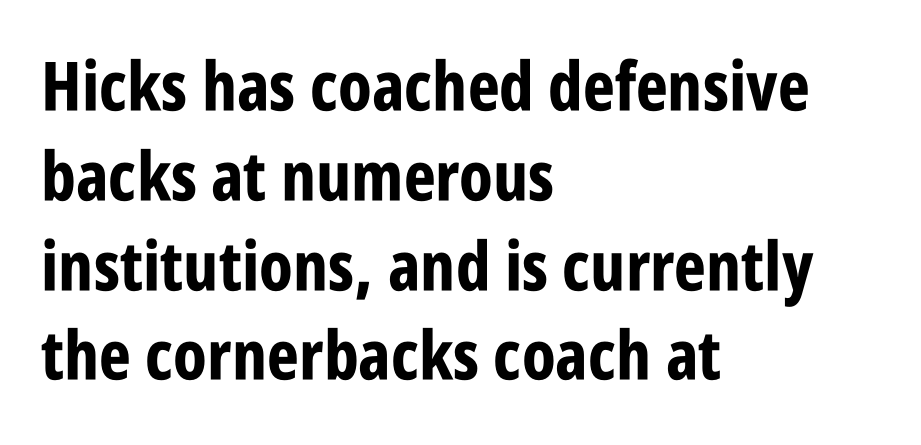
Proportional: the letters do not fall into vertical columns. The paragraph has a hard left edge and a soft right edge. Look at the stroke-to-counter ratio: heavy, a bold. Every character sits straight up, as roman type does. This sample uses plain, unmodified letter spacing.
